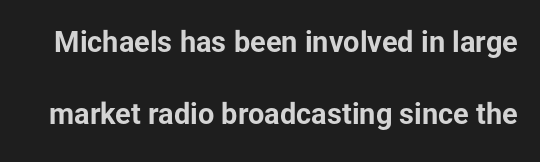
The image shows 29 px bold sans-serif type, upright; set loose line spacing (2.48x), normal letter spacing, not underlined; low stroke contrast and a medium x-height.
